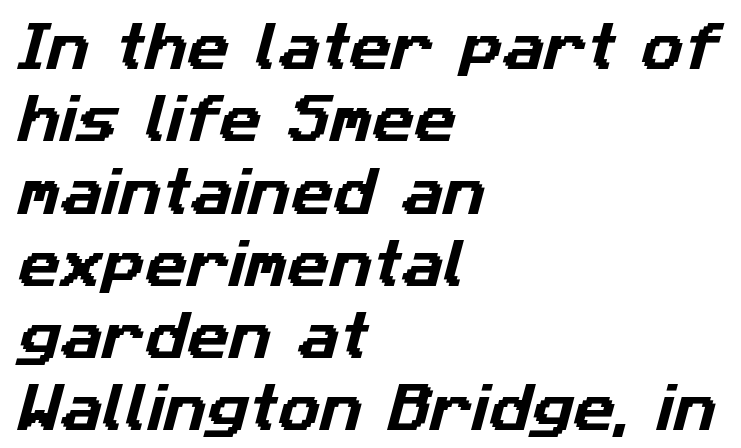
Short note: letters normally spaced. Character widths vary here, with narrow letters taking less room than wide ones. Words float on clear page, feet unadorned. Leading matches the norm, producing a regular column.
